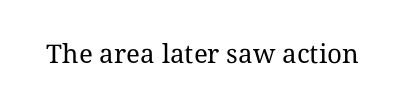
The image shows 26 px text type, upright; set normal letter spacing, not underlined.
